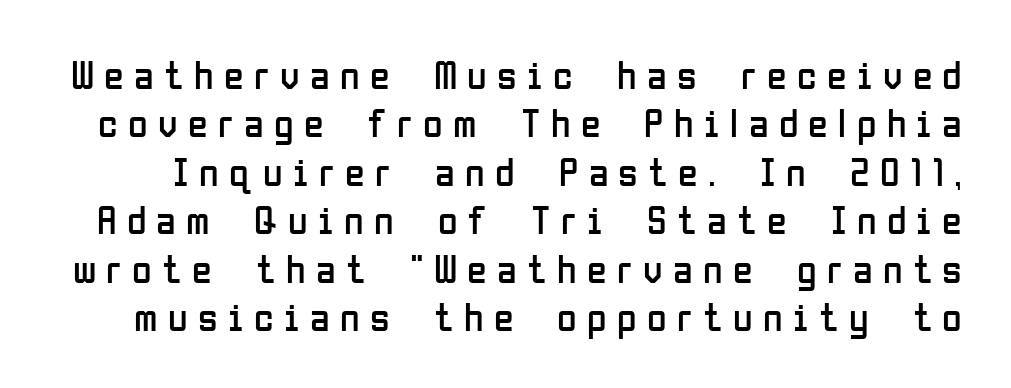
{"serif": "no", "italic": "no", "bold": "no", "weight": "regular", "width": "condensed", "stroke_contrast": "low", "x_height": "medium", "monospaced": "no", "underline": "no", "line_spacing_ratio": 1.21, "letter_spacing": "wide", "letter_spacing_em": 0.26, "glyph_px": 40}
